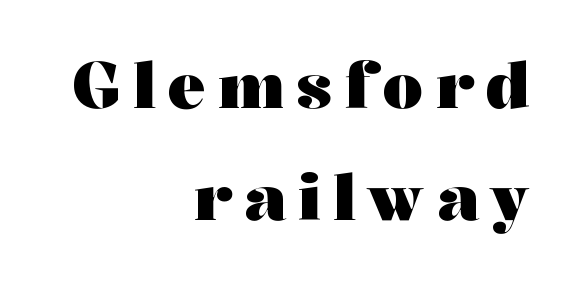
{"serif": "yes", "italic": "no", "bold": "yes", "weight": "heavy", "width": "wide", "stroke_contrast": "medium", "x_height": "medium", "monospaced": "no", "underline": "no", "align": "right", "line_spacing_ratio": 1.77, "letter_spacing": "wide", "letter_spacing_em": 0.2, "glyph_px": 63}
